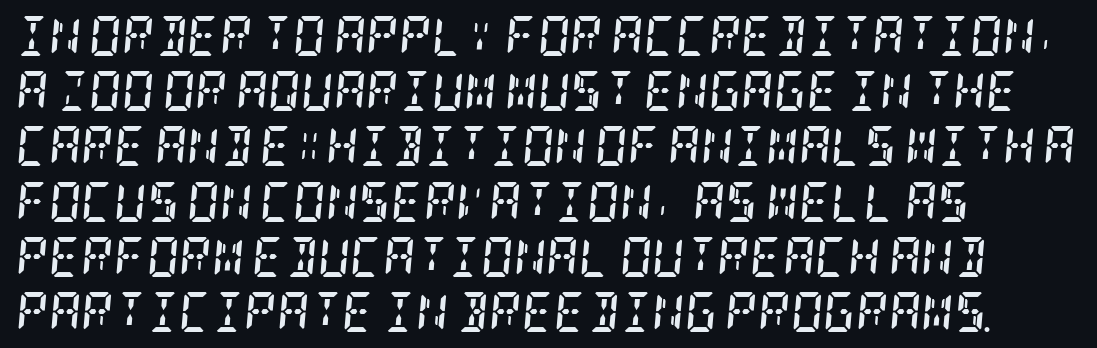
The image shows 40 px semibold, condensed serif type, italic (leaning right); set left-aligned, normal line spacing (1.38x), normal letter spacing, not underlined; low stroke contrast and a large x-height.
